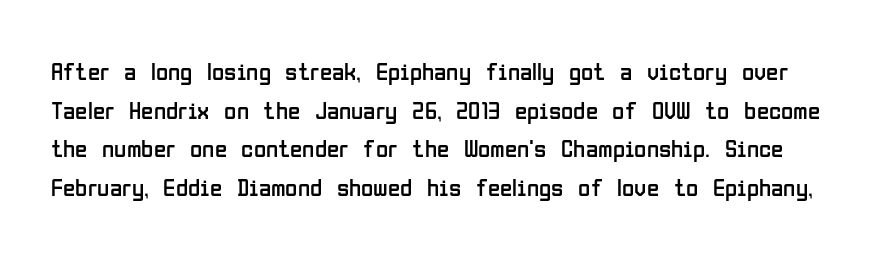
{"italic": "no", "bold": "no", "underline": "no", "line_spacing": "normal", "line_spacing_ratio": 1.55, "letter_spacing": "normal", "letter_spacing_em": 0.0, "glyph_px": 25}
